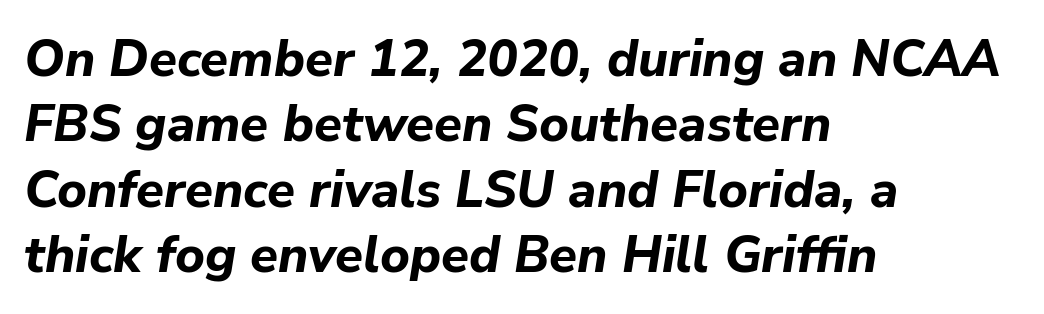
{"italic": "yes", "lean": "right", "slant_degrees": 9, "bold": "yes", "weight": "bold", "width": "normal", "stroke_contrast": "low", "x_height": "medium", "monospaced": "no", "underline": "no", "align": "left", "line_spacing": "normal", "line_spacing_ratio": 1.28, "letter_spacing": "normal", "letter_spacing_em": 0.0, "glyph_px": 51}
